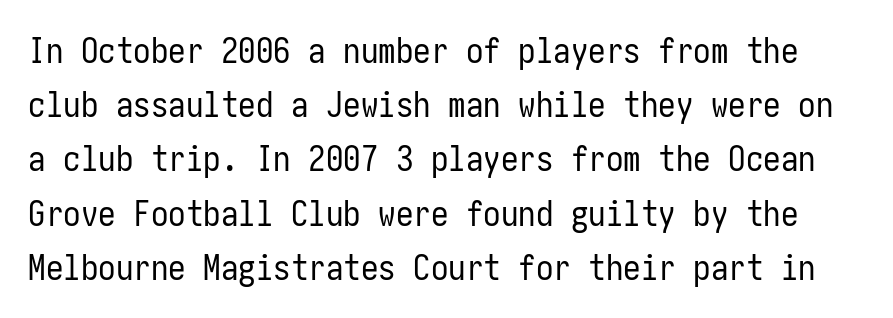
{"serif": "no", "italic": "no", "bold": "no", "weight": "regular", "width": "condensed", "stroke_contrast": "low", "x_height": "medium", "underline": "no", "line_spacing": "normal", "line_spacing_ratio": 1.55, "letter_spacing": "normal", "letter_spacing_em": 0.0, "glyph_px": 35}
